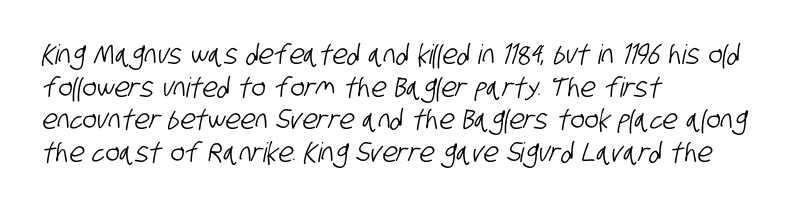
The zone under the glyphs is completely vacant. How are the letters spaced? Ordinarily, with no added tracking. Notice how the passage keeps a crisp vertical edge on the left only.
